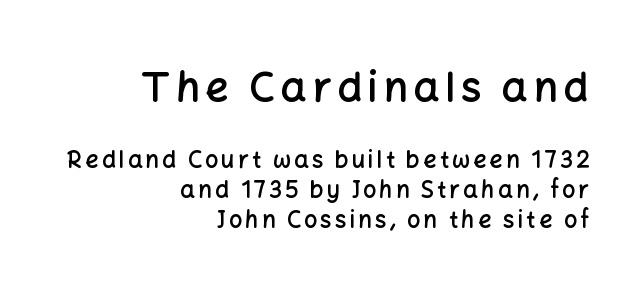
The image shows 41 px semibold sans-serif type, upright; set right-aligned, normal line spacing (1.31x), not underlined; the first (top) block is 1.78x larger; low stroke contrast and a medium x-height.
